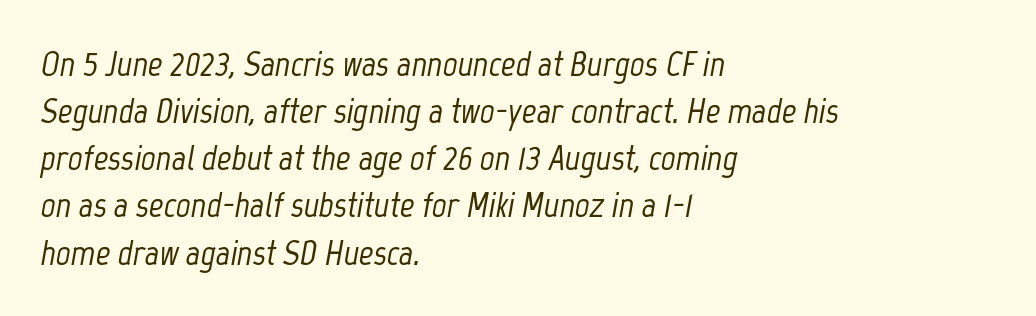
Q: Is the text italic (slanted)? A: Yes, it leans right by about 12 degrees.
Q: Is the text underlined? A: No.
Q: How is the paragraph aligned? A: Left-aligned.
Q: Is the spacing between letters normal or unusually wide? A: Normal.
Q: Is the spacing between lines tight, normal or loose? A: Normal.
Q: Width (condensed, normal, or wide)? A: Condensed.
Q: Stroke contrast? A: Low.
Q: x-height? A: Medium.
Q: Monospaced? A: No.
